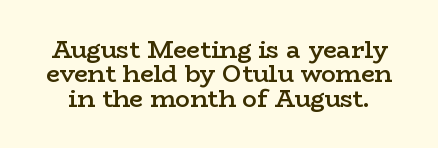
The image shows 24 px text type, upright; set tight line spacing (1.02x), normal letter spacing, not underlined.
